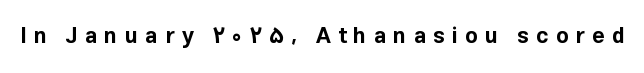
The image shows 22 px bold type, upright; set unusually wide letter spacing (+0.32 em), not underlined.
